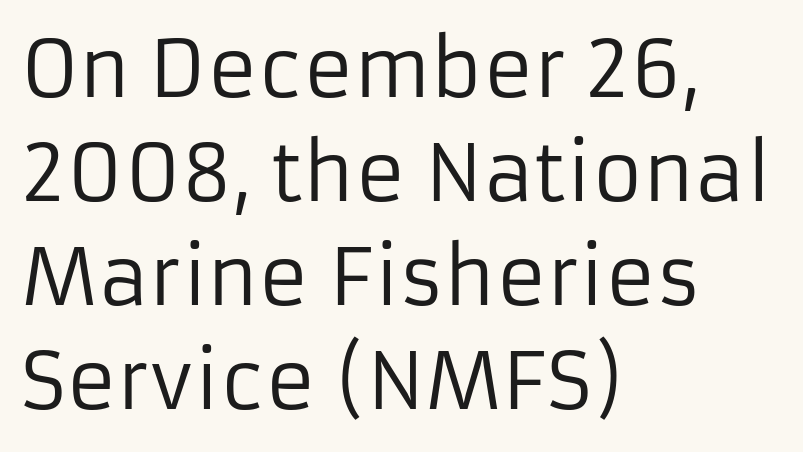
The image shows 77 px regular-weight sans-serif type, upright; set left-aligned, normal line spacing (1.35x), normal letter spacing, not underlined; low stroke contrast and a medium x-height.
